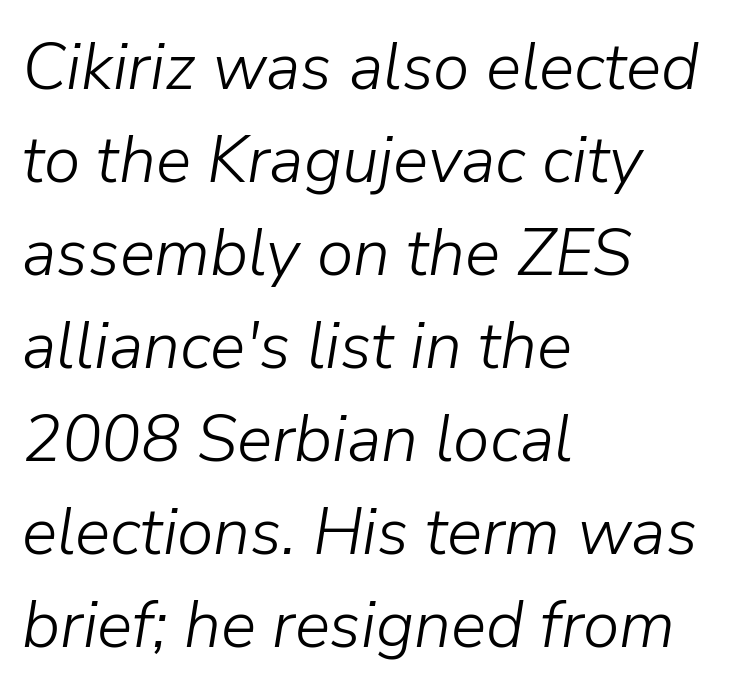
The image shows 66 px light type, italic (leaning right); set left-aligned, normal line spacing (1.41x), normal letter spacing, not underlined; low stroke contrast and a medium x-height.
